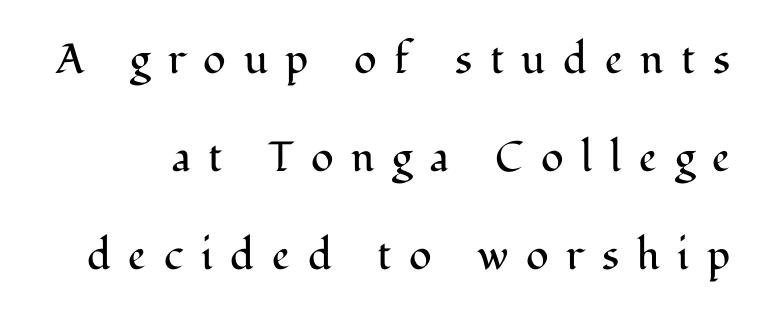
Q: Is the text bold? A: No.
Q: Is the text italic (slanted)? A: No, it is upright.
Q: Is the typeface a serif or a sans-serif typeface? A: Serif.
Q: Is the text underlined? A: No.
Q: Is the spacing between letters normal or unusually wide? A: Unusually wide.
Q: Is the spacing between lines tight, normal or loose? A: Loose.
Q: Width (condensed, normal, or wide)? A: Normal.
Q: Stroke contrast? A: Medium.
Q: x-height? A: Medium.
Q: Monospaced? A: No.
